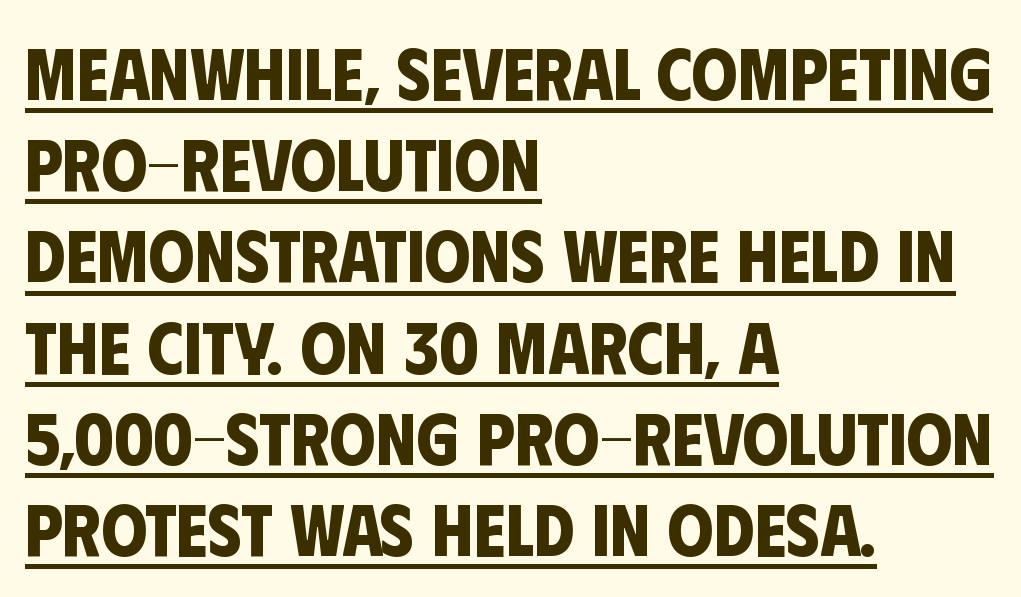
Q: Is the text bold? A: Yes.
Q: Is the typeface a serif or a sans-serif typeface? A: Sans-serif.
Q: Is the text underlined? A: Yes.
Q: How is the paragraph aligned? A: Left-aligned.
Q: Is the spacing between letters normal or unusually wide? A: Normal.
Q: Is the spacing between lines tight, normal or loose? A: Normal.
Q: Width (condensed, normal, or wide)? A: Condensed.
Q: Stroke contrast? A: Low.
Q: x-height? A: Large.
Q: Monospaced? A: No.
